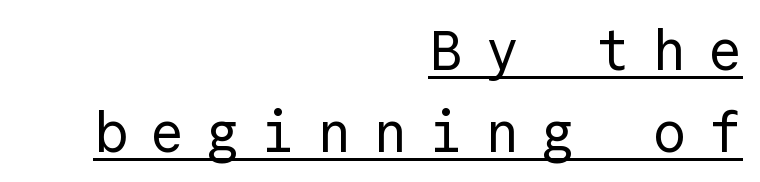
The image shows 57 px regular-weight sans-serif type, upright, monospaced; set right-aligned, normal line spacing (1.43x), unusually wide letter spacing (+0.38 em), underlined; a medium x-height.
